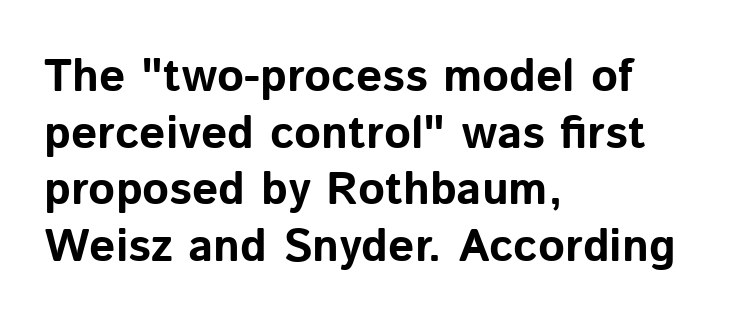
Q: Is the text bold? A: Yes.
Q: Is the text italic (slanted)? A: No, it is upright.
Q: Is the typeface a serif or a sans-serif typeface? A: Sans-serif.
Q: Is the text underlined? A: No.
Q: How is the paragraph aligned? A: Left-aligned.
Q: Is the spacing between letters normal or unusually wide? A: Normal.
Q: Width (condensed, normal, or wide)? A: Normal.
Q: Stroke contrast? A: Low.
Q: x-height? A: Medium.
Q: Monospaced? A: No.
